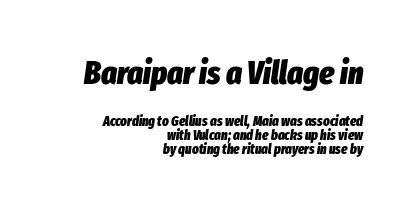
Proportional: the letters do not fall into vertical columns. A student would call this right alignment; a typographer would say flush right, rag left. Regarding leading, the lines here are crowded together. The face used here appears at its bigger size in the upper chunk. The area under the type is left untouched. Emphasis-style slanted type is in use.
